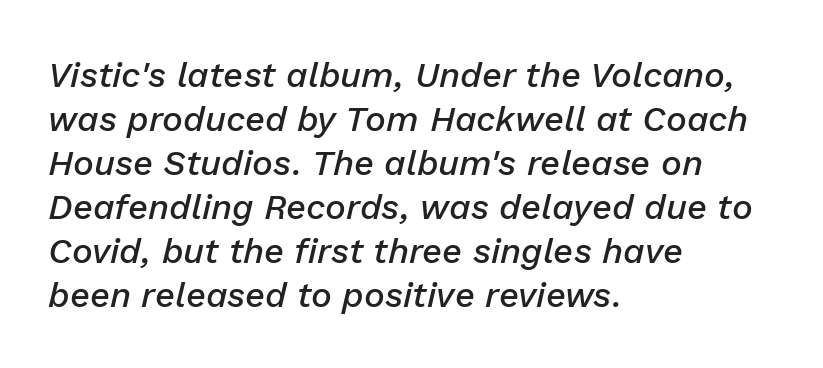
{"italic": "yes", "lean": "right", "slant_degrees": 13, "bold": "semi", "weight": "semibold", "width": "normal", "stroke_contrast": "low", "x_height": "medium", "monospaced": "no", "underline": "no", "align": "left", "line_spacing": "normal", "line_spacing_ratio": 1.26, "letter_spacing": "normal", "letter_spacing_em": 0.0, "glyph_px": 35}
